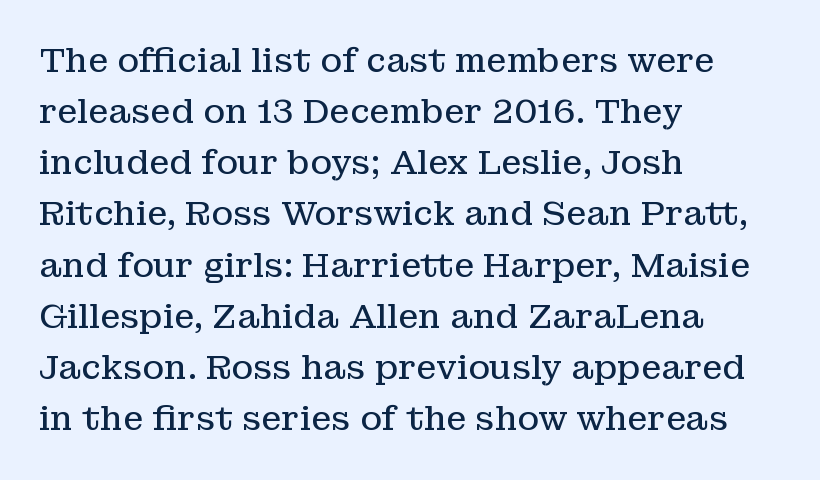
Q: Is the text bold? A: No.
Q: Is the text italic (slanted)? A: No, it is upright.
Q: Is the typeface a serif or a sans-serif typeface? A: Serif.
Q: Is the text underlined? A: No.
Q: How is the paragraph aligned? A: Left-aligned.
Q: Is the spacing between letters normal or unusually wide? A: Normal.
Q: Is the spacing between lines tight, normal or loose? A: Normal.
Q: Width (condensed, normal, or wide)? A: Normal.
Q: Stroke contrast? A: Low.
Q: x-height? A: Medium.
Q: Monospaced? A: No.
